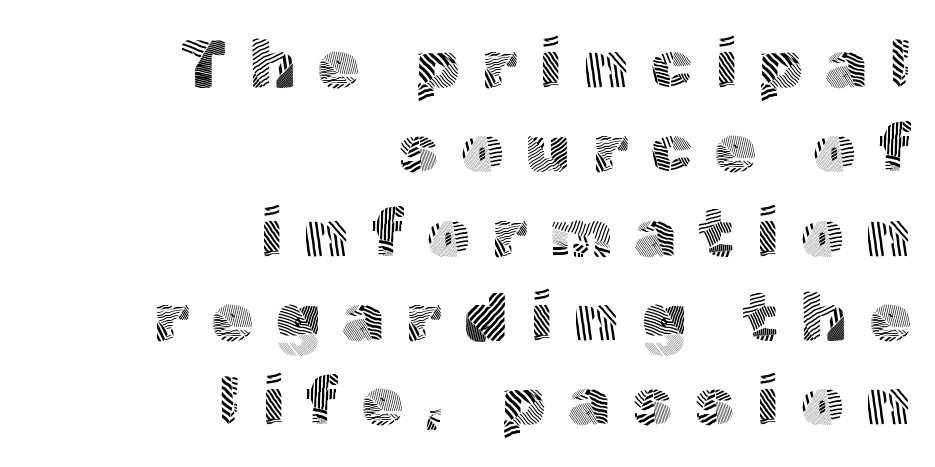
{"serif": "no", "italic": "no", "bold": "no", "weight": "light", "width": "normal", "x_height": "medium", "monospaced": "no", "underline": "no", "align": "right", "line_spacing_ratio": 1.24, "letter_spacing": "wide", "letter_spacing_em": 0.32, "glyph_px": 68}
